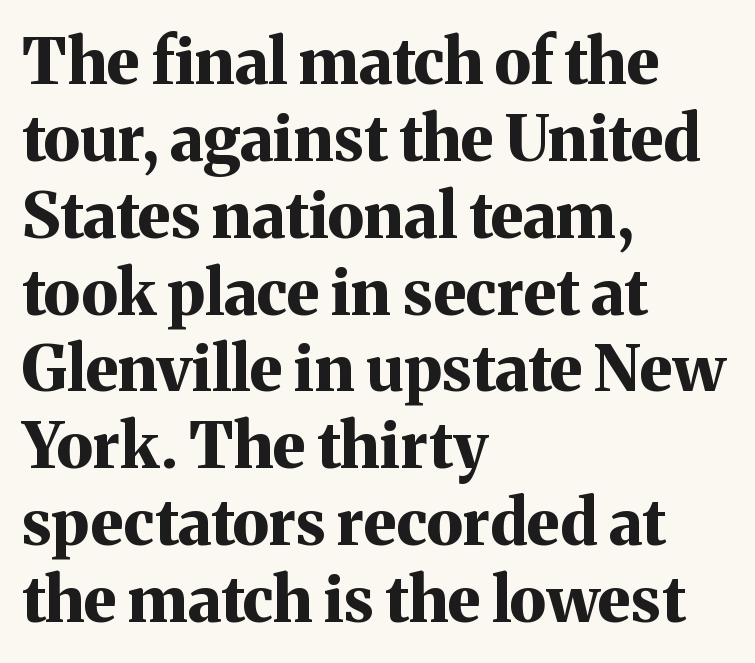
{"serif": "yes", "italic": "no", "bold": "yes", "weight": "bold", "width": "normal", "stroke_contrast": "medium", "x_height": "medium", "monospaced": "no", "underline": "no", "align": "left", "line_spacing_ratio": 1.22, "letter_spacing": "normal", "letter_spacing_em": 0.0, "glyph_px": 63}
